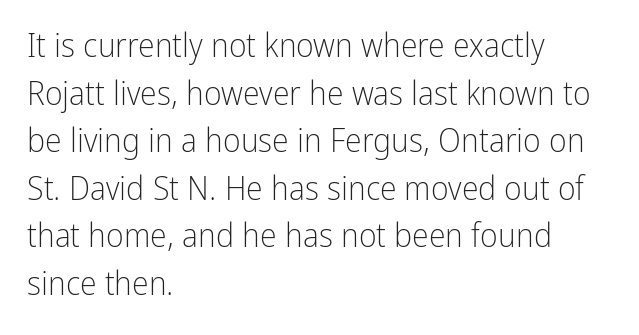
Think standard paragraph weight, or any step lighter than that. Spacing verdict: proportional, widths tailored to each character. The font family rendered here belongs to the sans-serif group. Does the lettering tilt? It doesn't — this is upright. This rendering uses left alignment, leaving the right contour irregular. The block of text has a typical density, with ordinary space between rows.
